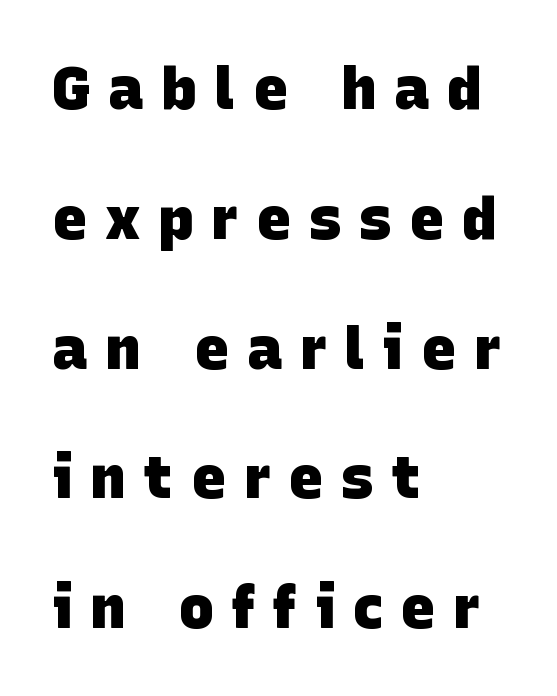
Loose tracking; the words dissolve into strings of separated letters. Typographically, this falls in the sans-serif category. Does the weight exceed regular? Yes, all the way to bold. The ragged edge is on the right, which tells us the setting is flush left. Any mark beneath the type? The region is blank.
